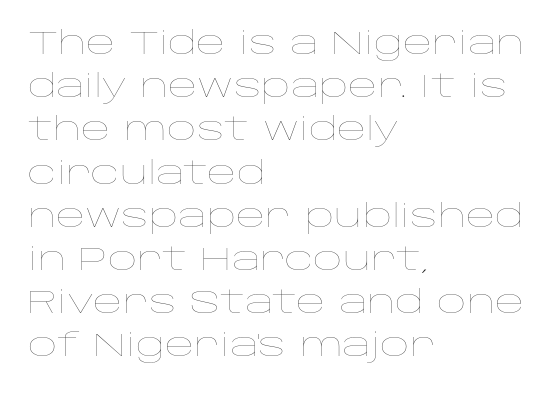
The image shows 32 px thin, wide type, upright; set left-aligned, normal line spacing (1.35x), normal letter spacing, not underlined; low stroke contrast and a large x-height.
